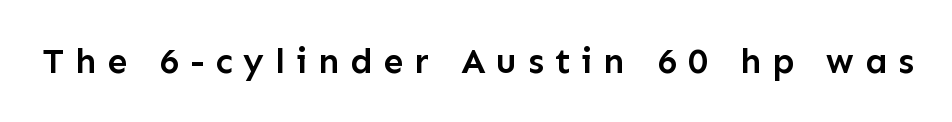
{"serif": "no", "italic": "no", "bold": "semi", "weight": "semibold", "width": "normal", "stroke_contrast": "low", "x_height": "medium", "monospaced": "no", "underline": "no", "letter_spacing": "wide", "letter_spacing_em": 0.3, "glyph_px": 36}
